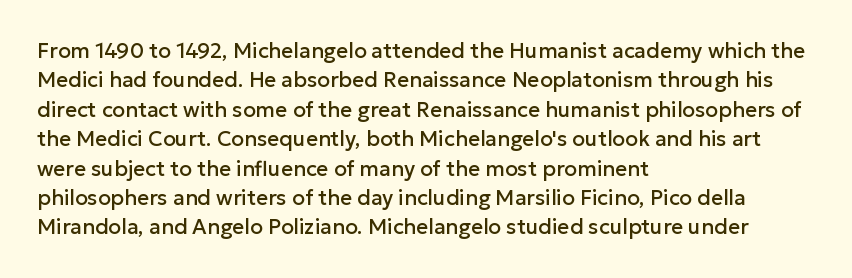
Q: Is the text italic (slanted)? A: No, it is upright.
Q: Is the text underlined? A: No.
Q: How is the paragraph aligned? A: Left-aligned.
Q: Is the spacing between letters normal or unusually wide? A: Normal.
Q: Is the spacing between lines tight, normal or loose? A: Normal.
